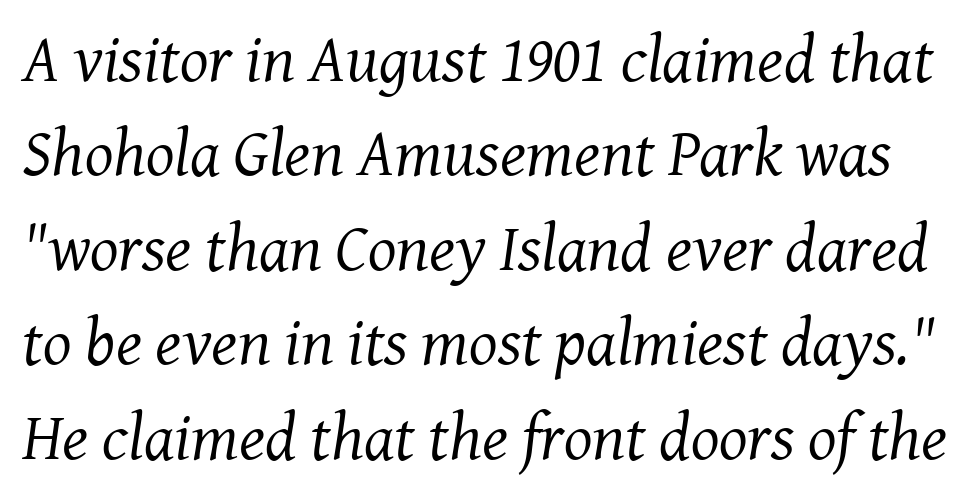
Q: Is the text bold? A: No.
Q: Is the text italic (slanted)? A: Yes, it leans right by about 8 degrees.
Q: Is the typeface a serif or a sans-serif typeface? A: Serif.
Q: Is the text underlined? A: No.
Q: Is the spacing between letters normal or unusually wide? A: Normal.
Q: Is the spacing between lines tight, normal or loose? A: Normal.
Q: Width (condensed, normal, or wide)? A: Normal.
Q: Stroke contrast? A: Medium.
Q: x-height? A: Medium.
Q: Monospaced? A: No.
